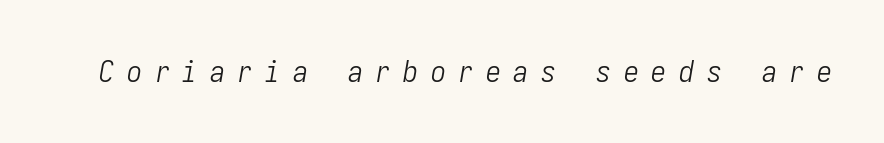
Q: Is the text bold? A: No.
Q: Is the text italic (slanted)? A: Yes, it leans right by about 10 degrees.
Q: Is the text underlined? A: No.
Q: Is the spacing between letters normal or unusually wide? A: Unusually wide.
Q: Width (condensed, normal, or wide)? A: Condensed.
Q: Stroke contrast? A: Low.
Q: x-height? A: Medium.
